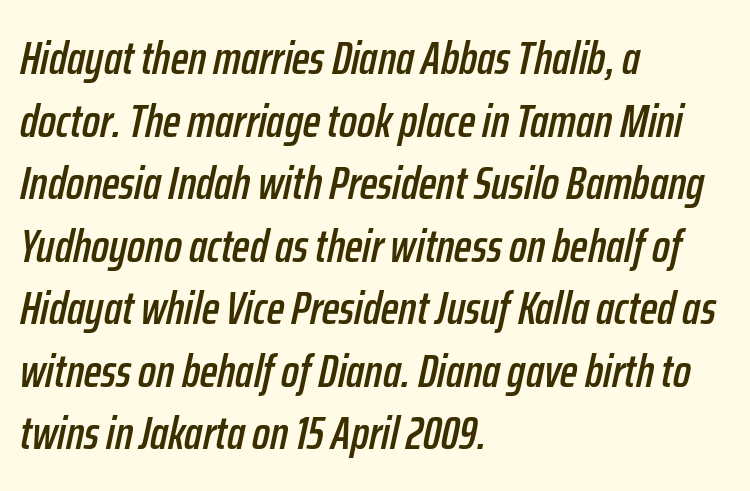
The image shows 47 px condensed type, italic (leaning right); set left-aligned, normal line spacing (1.33x), normal letter spacing, not underlined; low stroke contrast and a medium x-height.
